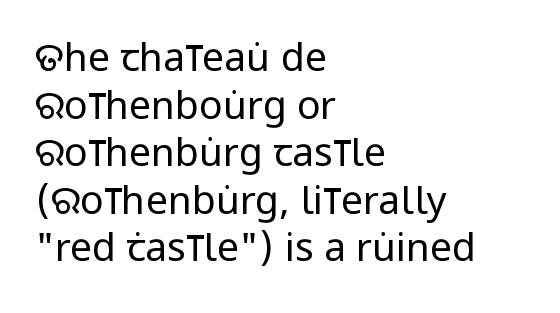
{"serif": "no", "italic": "no", "bold": "no", "weight": "regular", "width": "condensed", "stroke_contrast": "low", "x_height": "large", "monospaced": "no", "underline": "no", "align": "left", "line_spacing_ratio": 1.22, "letter_spacing": "normal", "letter_spacing_em": 0.0, "glyph_px": 39}
